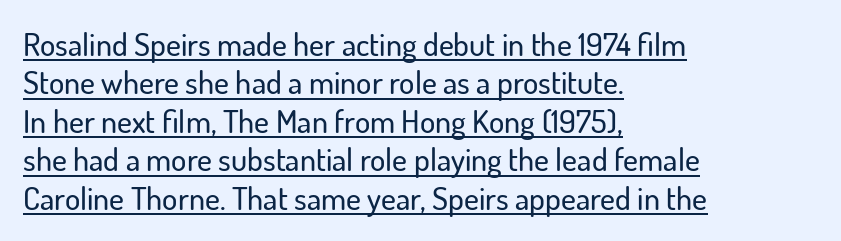
{"serif": "no", "italic": "no", "width": "normal", "stroke_contrast": "low", "x_height": "small", "monospaced": "no", "underline": "yes", "align": "left", "line_spacing_ratio": 1.2, "letter_spacing": "normal", "letter_spacing_em": 0.0, "glyph_px": 32}
